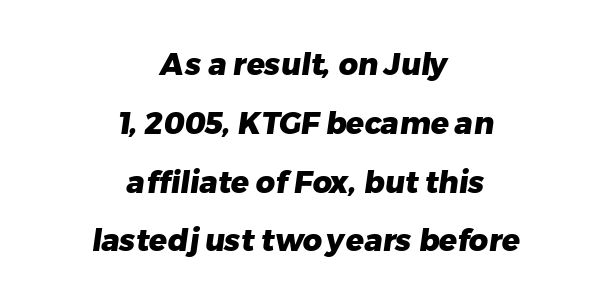
This rendering features lettering with no underline. Does the type have serifs? No, each stem ends abruptly. Typeset on center — no edge is straight. This rendering leaves character spacing at its baseline value.
